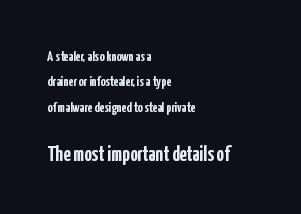
The image shows 21 px bold type, upright; set left-aligned, line spacing 1.82x, normal letter spacing, not underlined; the second (bottom) block is 1.5x larger.
